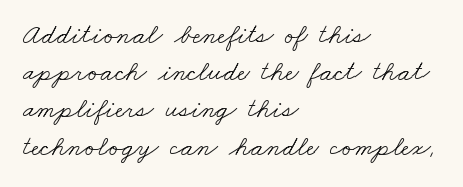
The image shows 28 px light, wide serif type; set left-aligned, normal line spacing (1.33x), normal letter spacing, not underlined; low stroke contrast and a small x-height.
